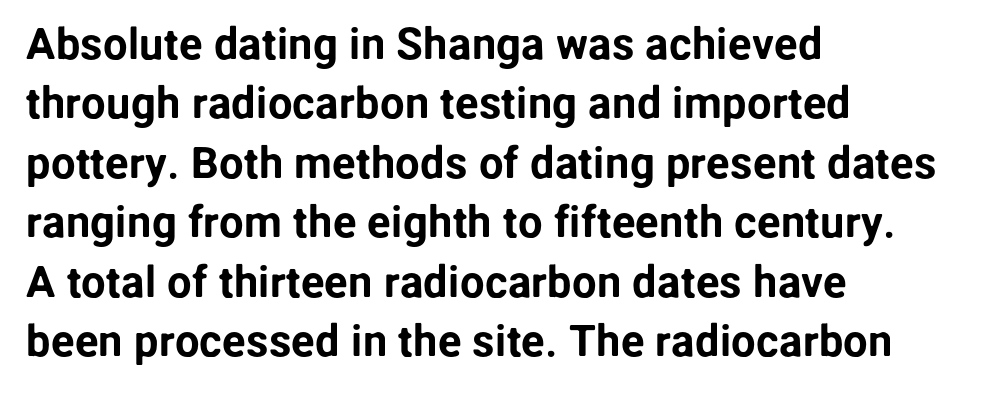
Default kerning and tracking; the words read as compact shapes. The characters display no serif detailing; their extremities are plain. Letters rest on an invisible, unmarked baseline. Line spacing here is normal.
